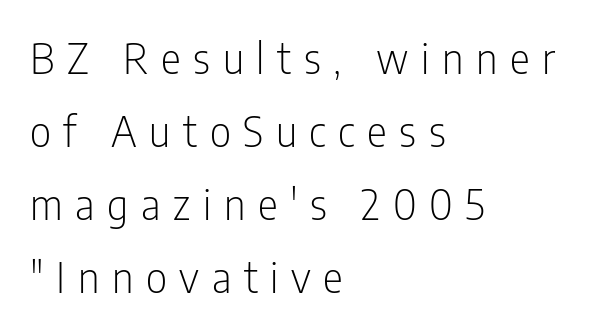
{"serif": "no", "italic": "no", "bold": "no", "weight": "light", "width": "condensed", "stroke_contrast": "low", "x_height": "medium", "monospaced": "no", "underline": "no", "align": "left", "line_spacing_ratio": 1.74, "letter_spacing": "wide", "letter_spacing_em": 0.3, "glyph_px": 42}
